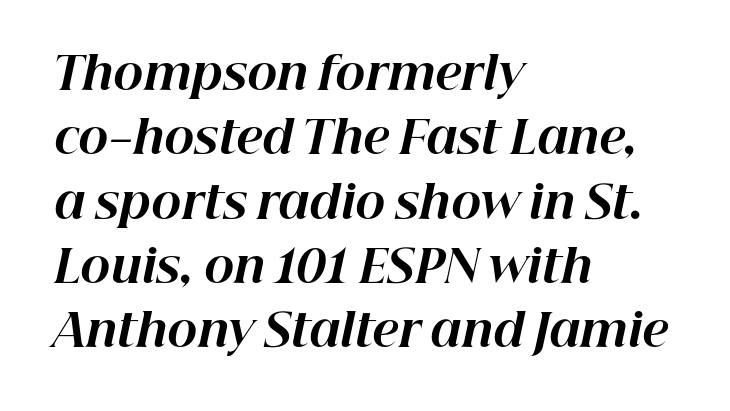
The image shows 45 px bold type, italic (leaning right); set left-aligned, normal line spacing (1.43x), normal letter spacing, not underlined; high stroke contrast and a medium x-height.
